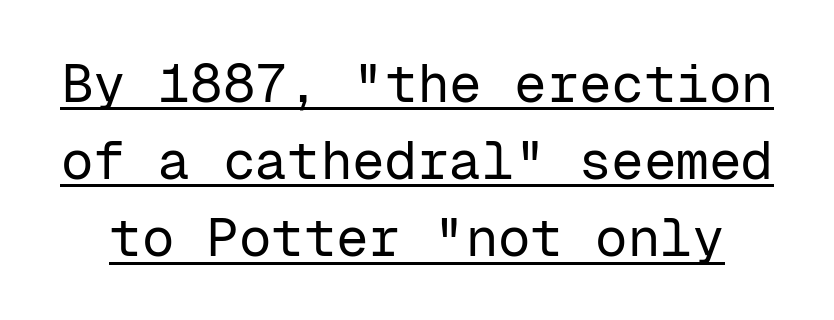
{"serif": "no", "italic": "no", "bold": "no", "weight": "regular", "width": "normal", "stroke_contrast": "low", "x_height": "medium", "monospaced": "yes", "underline": "yes", "line_spacing": "normal", "line_spacing_ratio": 1.43, "letter_spacing": "normal", "letter_spacing_em": 0.0, "glyph_px": 54}
